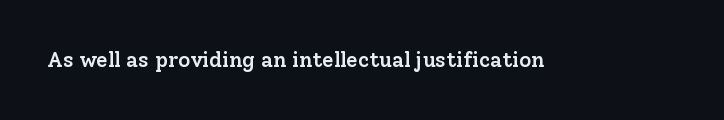
The image shows 21 px text type, upright; set normal letter spacing, not underlined.
